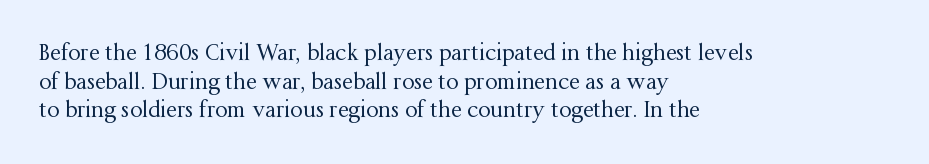
Q: Is the text bold? A: No.
Q: Is the text italic (slanted)? A: No, it is upright.
Q: Is the text underlined? A: No.
Q: How is the paragraph aligned? A: Left-aligned.
Q: Is the spacing between letters normal or unusually wide? A: Normal.
Q: Is the spacing between lines tight, normal or loose? A: Normal.
